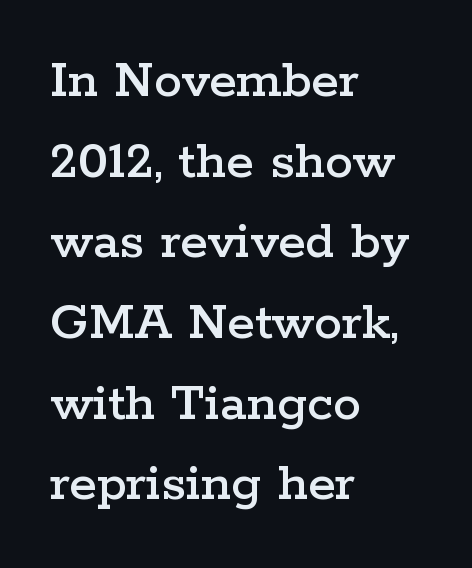
{"serif": "yes", "italic": "no", "width": "wide", "stroke_contrast": "low", "x_height": "medium", "monospaced": "no", "underline": "no", "align": "left", "line_spacing": "normal", "line_spacing_ratio": 1.44, "letter_spacing": "normal", "letter_spacing_em": 0.0, "glyph_px": 56}
